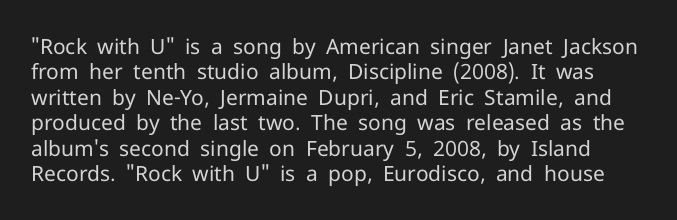
Q: Is the text bold? A: No.
Q: Is the text italic (slanted)? A: No, it is upright.
Q: Is the text underlined? A: No.
Q: Is the spacing between letters normal or unusually wide? A: Normal.
